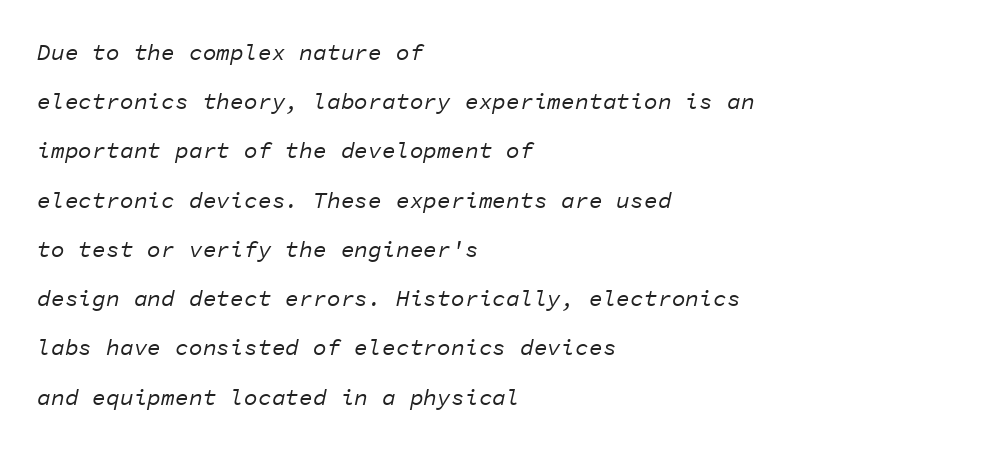
Q: Is the text bold? A: No.
Q: Is the text italic (slanted)? A: Yes, it leans right by about 11 degrees.
Q: Is the text underlined? A: No.
Q: How is the paragraph aligned? A: Left-aligned.
Q: Is the spacing between letters normal or unusually wide? A: Normal.
Q: Is the spacing between lines tight, normal or loose? A: Loose.
